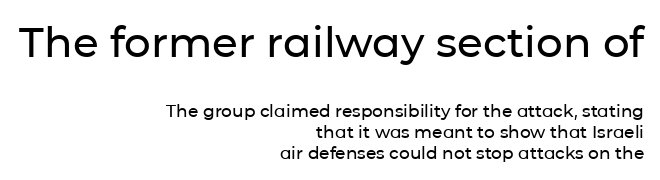
Q: Is the text italic (slanted)? A: No, it is upright.
Q: Is the typeface a serif or a sans-serif typeface? A: Sans-serif.
Q: Is the text underlined? A: No.
Q: How is the paragraph aligned? A: Right-aligned.
Q: Is the spacing between letters normal or unusually wide? A: Normal.
Q: Which block of text is set in a larger size, the first (top) or the second (bottom)? A: The first (top) one.
Q: Width (condensed, normal, or wide)? A: Normal.
Q: Stroke contrast? A: Low.
Q: x-height? A: Medium.
Q: Monospaced? A: No.
